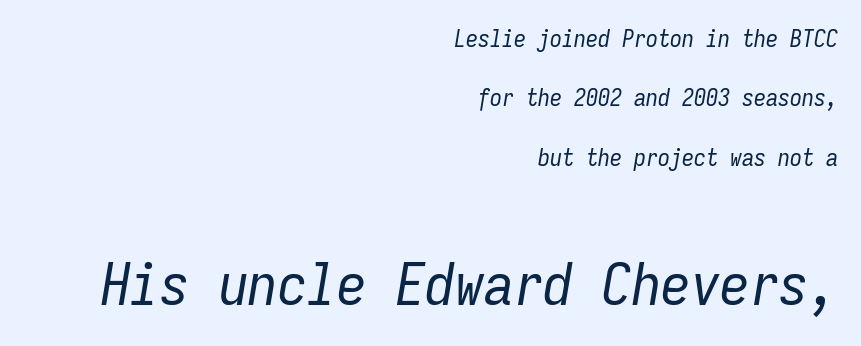
Tracking value appears to be zero — textbook default spacing. The weight would be labelled regular, book, light, or lighter still. Think of a typewriter: that constant character pitch is what you see here. Widely set lines give the paragraph a tall, airy silhouette. A flush-right, rag-left setting is used for this passage.
